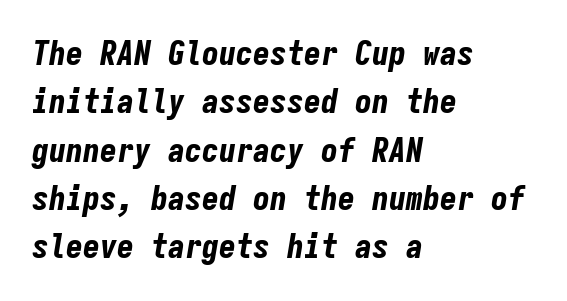
{"italic": "yes", "lean": "right", "slant_degrees": 9, "bold": "yes", "weight": "bold", "width": "condensed", "stroke_contrast": "low", "x_height": "medium", "monospaced": "yes", "underline": "no", "align": "left", "line_spacing": "normal", "line_spacing_ratio": 1.42, "letter_spacing": "normal", "letter_spacing_em": 0.0, "glyph_px": 34}
